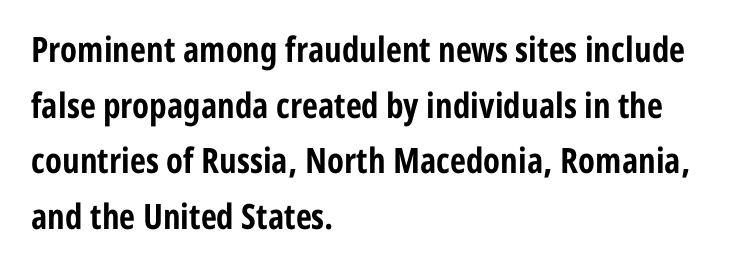
{"serif": "no", "italic": "no", "bold": "yes", "weight": "bold", "width": "condensed", "stroke_contrast": "low", "x_height": "medium", "monospaced": "no", "underline": "no", "align": "left", "line_spacing": "normal", "line_spacing_ratio": 1.59, "letter_spacing": "normal", "letter_spacing_em": 0.0, "glyph_px": 35}
